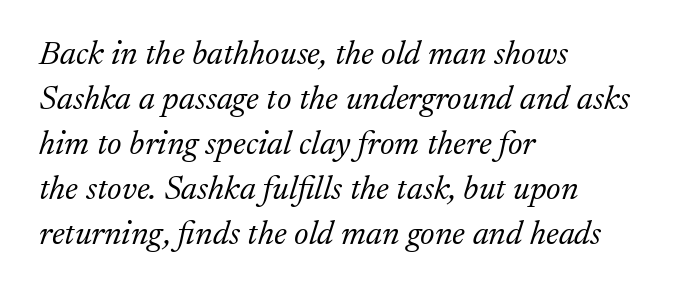
Q: Is the text bold? A: No.
Q: Is the text italic (slanted)? A: Yes, it leans right by about 17 degrees.
Q: Is the typeface a serif or a sans-serif typeface? A: Serif.
Q: Is the text underlined? A: No.
Q: How is the paragraph aligned? A: Left-aligned.
Q: Is the spacing between letters normal or unusually wide? A: Normal.
Q: Is the spacing between lines tight, normal or loose? A: Normal.
Q: Width (condensed, normal, or wide)? A: Normal.
Q: Stroke contrast? A: Low.
Q: x-height? A: Medium.
Q: Monospaced? A: No.
